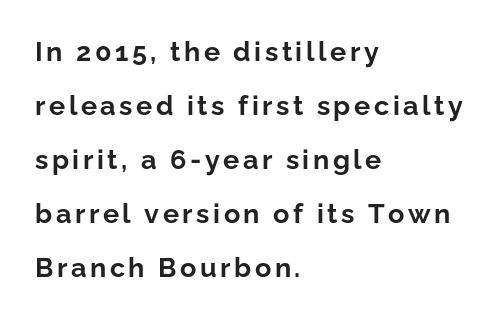
Q: Is the text bold? A: Yes.
Q: Is the text italic (slanted)? A: No, it is upright.
Q: Is the text underlined? A: No.
Q: How is the paragraph aligned? A: Left-aligned.
Q: Is the spacing between lines tight, normal or loose? A: Loose.
